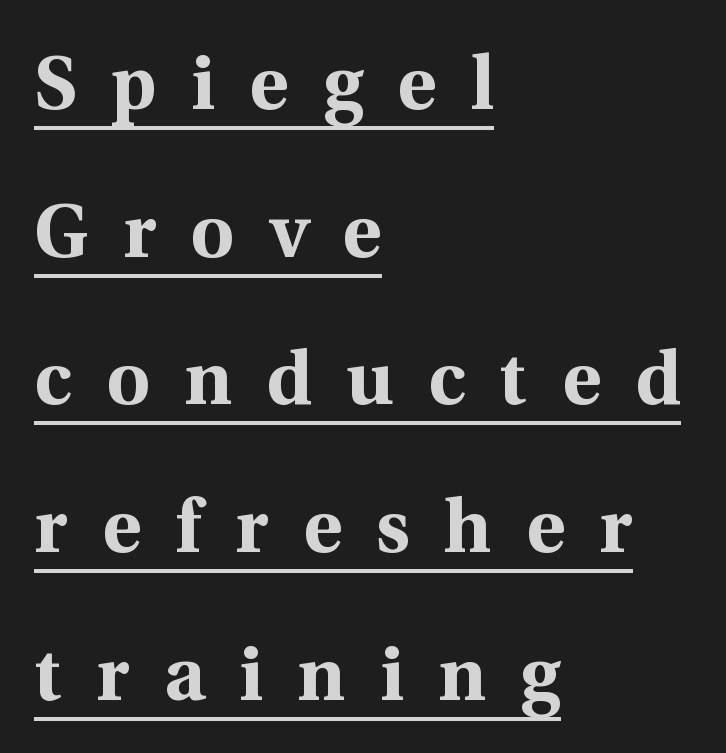
Q: Is the text bold? A: Yes.
Q: Is the text italic (slanted)? A: No, it is upright.
Q: Is the typeface a serif or a sans-serif typeface? A: Serif.
Q: Is the text underlined? A: Yes.
Q: How is the paragraph aligned? A: Left-aligned.
Q: Is the spacing between letters normal or unusually wide? A: Unusually wide.
Q: Is the spacing between lines tight, normal or loose? A: Loose.
Q: Width (condensed, normal, or wide)? A: Normal.
Q: x-height? A: Medium.
Q: Monospaced? A: No.
